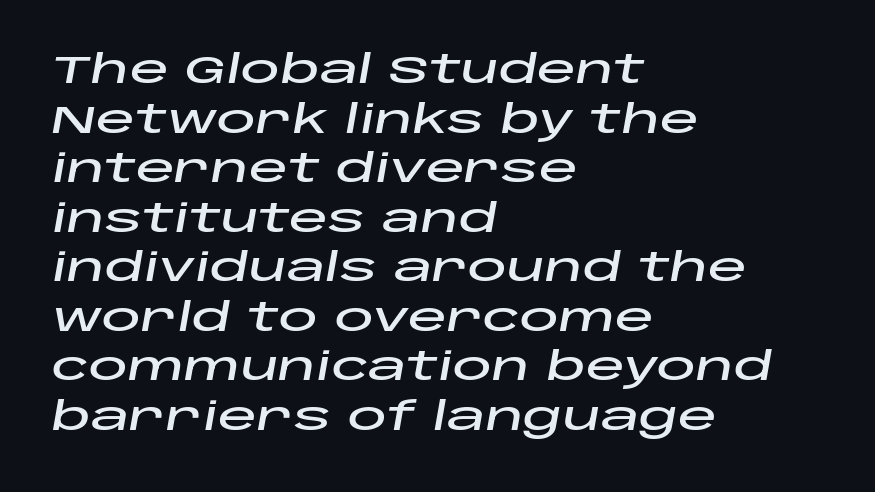
The image shows 39 px wide type, italic (leaning right); set left-aligned, normal line spacing (1.27x), normal letter spacing, not underlined; low stroke contrast and a large x-height.
